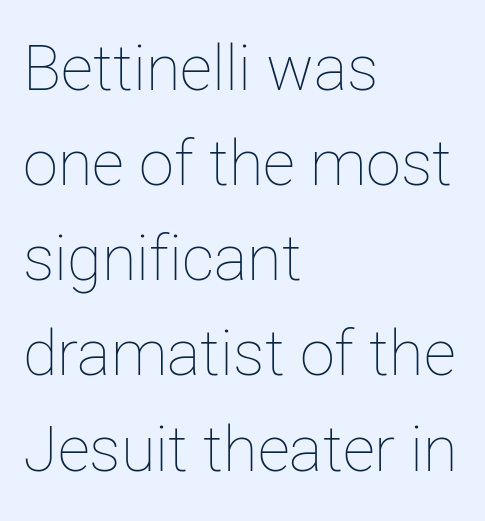
The image shows 63 px thin type, upright; set left-aligned, normal line spacing (1.51x), normal letter spacing, not underlined; low stroke contrast and a medium x-height.
